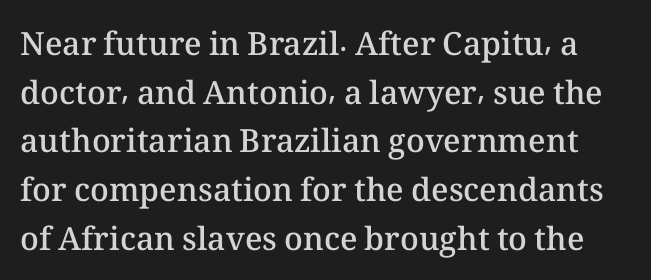
{"italic": "no", "bold": "semi", "weight": "semibold", "width": "normal", "stroke_contrast": "medium", "x_height": "medium", "monospaced": "no", "underline": "no", "line_spacing": "normal", "line_spacing_ratio": 1.52, "letter_spacing": "normal", "letter_spacing_em": 0.0, "glyph_px": 32}
